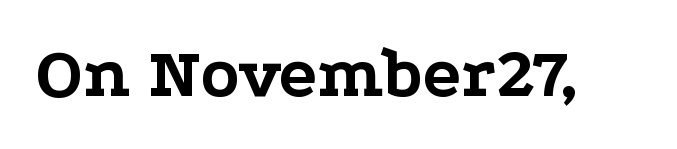
{"serif": "yes", "italic": "no", "bold": "yes", "weight": "bold", "width": "wide", "stroke_contrast": "low", "x_height": "medium", "monospaced": "no", "underline": "no", "letter_spacing": "normal", "letter_spacing_em": 0.0, "glyph_px": 71}
